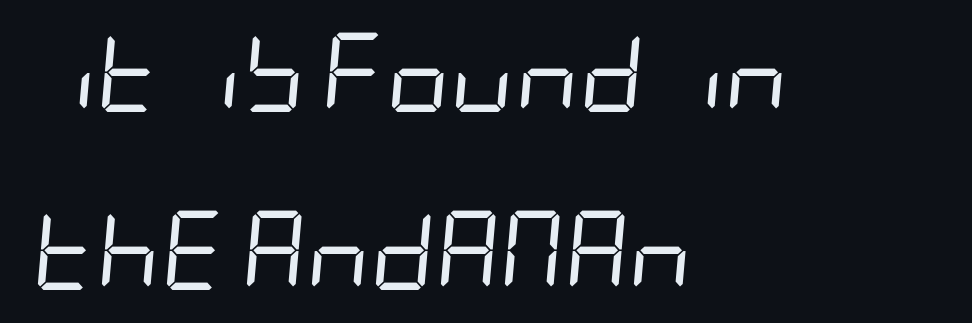
{"italic": "yes", "lean": "right", "slant_degrees": 5, "bold": "no", "weight": "regular", "width": "condensed", "stroke_contrast": "low", "x_height": "large", "underline": "no", "align": "left", "line_spacing": "loose", "line_spacing_ratio": 2.25, "letter_spacing": "normal", "letter_spacing_em": 0.0, "glyph_px": 79}
